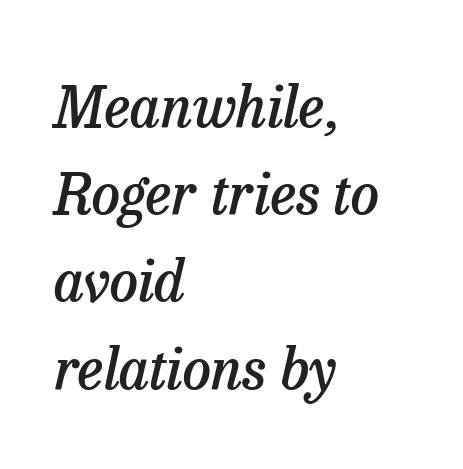
The compositor pushed each line to the left boundary. The leading is moderate, giving the passage an even texture. Short note: letters normally spaced. Italic? Definitely — the glyphs are oblique.
